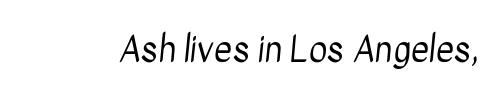
Q: Is the text bold? A: No.
Q: Is the typeface a serif or a sans-serif typeface? A: Sans-serif.
Q: Is the text underlined? A: No.
Q: Is the spacing between letters normal or unusually wide? A: Normal.
Q: Width (condensed, normal, or wide)? A: Condensed.
Q: Stroke contrast? A: Low.
Q: x-height? A: Medium.
Q: Monospaced? A: No.
